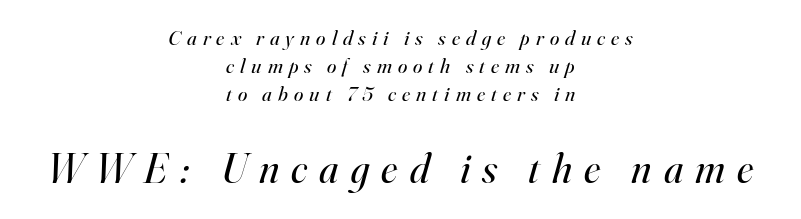
Q: Is the text bold? A: No.
Q: Is the text italic (slanted)? A: Yes, it leans right by about 16 degrees.
Q: Is the typeface a serif or a sans-serif typeface? A: Serif.
Q: Is the text underlined? A: No.
Q: How is the paragraph aligned? A: Centered.
Q: Is the spacing between letters normal or unusually wide? A: Unusually wide.
Q: Is the spacing between lines tight, normal or loose? A: Normal.
Q: Which block of text is set in a larger size, the first (top) or the second (bottom)? A: The second (bottom) one.
Q: Width (condensed, normal, or wide)? A: Normal.
Q: Stroke contrast? A: High.
Q: x-height? A: Small.
Q: Monospaced? A: No.
